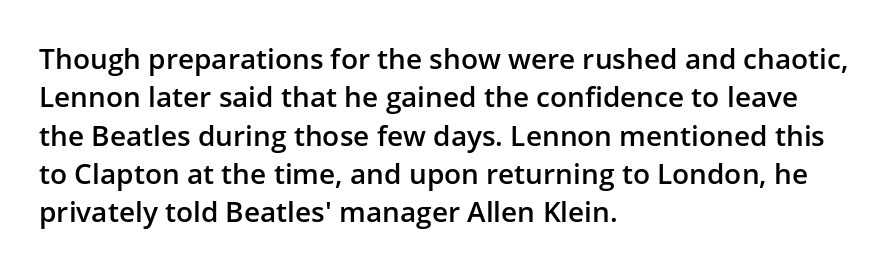
Q: Is the text bold? A: Semi-bold.
Q: Is the text italic (slanted)? A: No, it is upright.
Q: Is the typeface a serif or a sans-serif typeface? A: Sans-serif.
Q: Is the text underlined? A: No.
Q: How is the paragraph aligned? A: Left-aligned.
Q: Is the spacing between letters normal or unusually wide? A: Normal.
Q: Is the spacing between lines tight, normal or loose? A: Normal.
Q: Width (condensed, normal, or wide)? A: Normal.
Q: Stroke contrast? A: Low.
Q: x-height? A: Medium.
Q: Monospaced? A: No.
